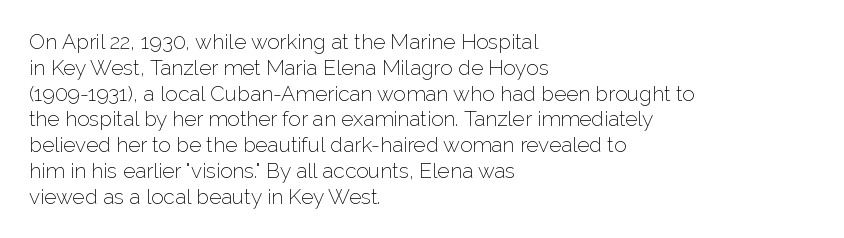
{"italic": "no", "bold": "no", "underline": "no", "align": "left", "line_spacing_ratio": 1.23, "letter_spacing": "normal", "letter_spacing_em": 0.0, "glyph_px": 21}
